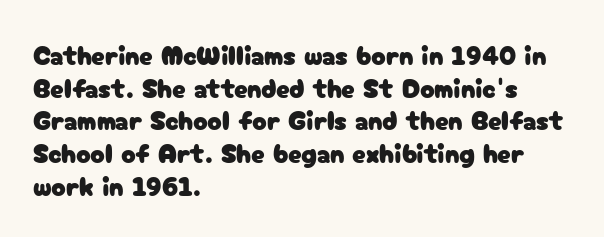
Words float on clear page, feet unadorned. Words appear dense and cohesive because spacing is normal. The lettering holds an erect, upright posture throughout. If you drew a ruler down the left edge, every line would touch it.
